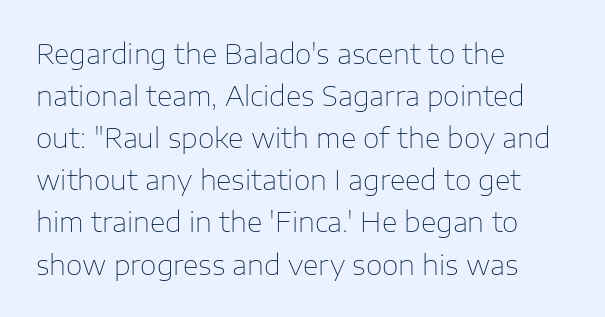
Each new line begins a customary step beneath the previous one. The passage shown is not underscored anywhere. Weight: not bold — regular or lighter. Nope, not italic — everything's standing straight. A classic flush-left, rag-right setting is used for this passage.
